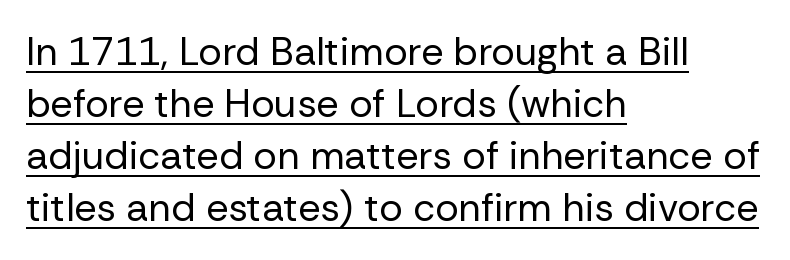
The image shows 39 px regular-weight sans-serif type, upright; set left-aligned, normal line spacing (1.33x), normal letter spacing, underlined; low stroke contrast and a medium x-height.
